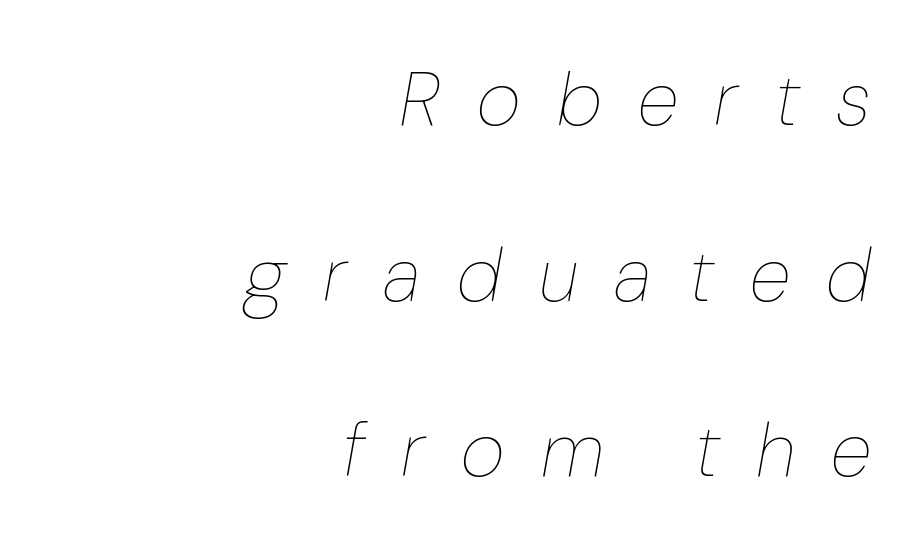
{"italic": "yes", "lean": "right", "slant_degrees": 10, "bold": "no", "weight": "thin", "width": "normal", "stroke_contrast": "low", "x_height": "medium", "monospaced": "no", "underline": "no", "align": "right", "line_spacing": "loose", "line_spacing_ratio": 2.31, "letter_spacing": "wide", "letter_spacing_em": 0.48, "glyph_px": 76}
